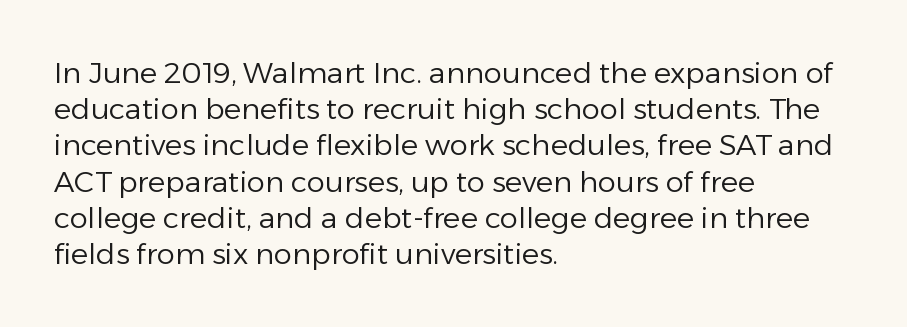
The image shows 29 px regular-weight sans-serif type, upright; set left-aligned, normal line spacing (1.25x), normal letter spacing, not underlined; low stroke contrast and a medium x-height.
